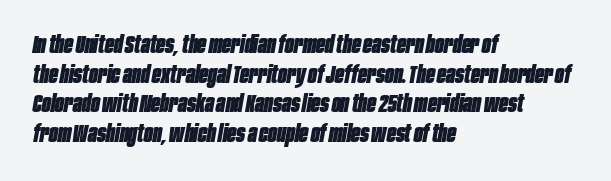
Layout note: lines flush left. The strip under each line holds only bare page. Weight: bold. Tracking value appears to be zero — textbook default spacing. When letters slant like this, we call the style italic.
